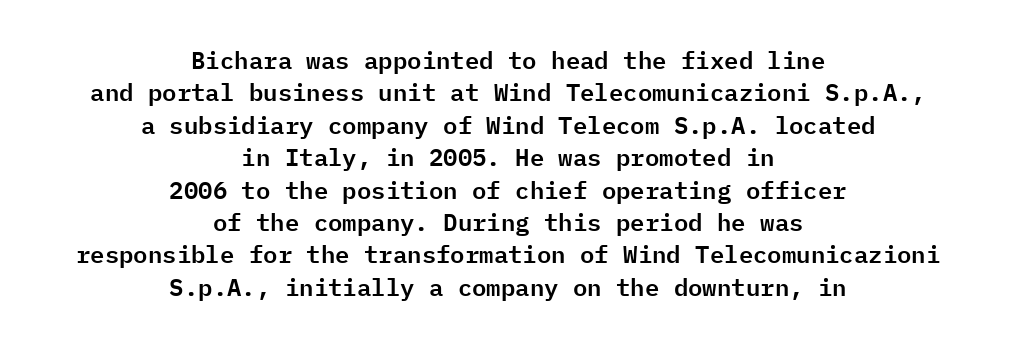
The image shows 24 px text type, upright; set centered, normal line spacing (1.35x), normal letter spacing, not underlined.
